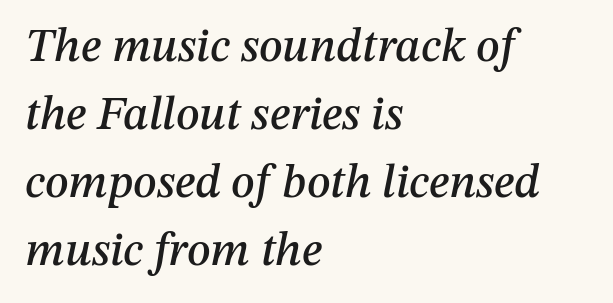
The designer left line spacing at the default. The whole block is typeset with a tilt. Letter spacing: default. A student would call this left alignment; a typographer would say flush left, rag right. Type without underlining. Do the characters align in a grid? No, the font is proportional.
